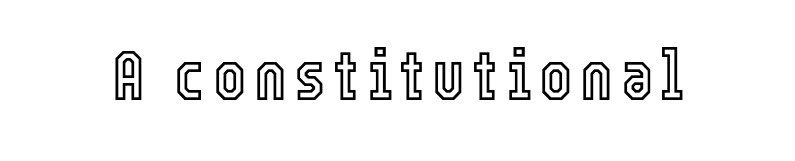
The image shows 70 px condensed type, upright; set not underlined; a medium x-height.
